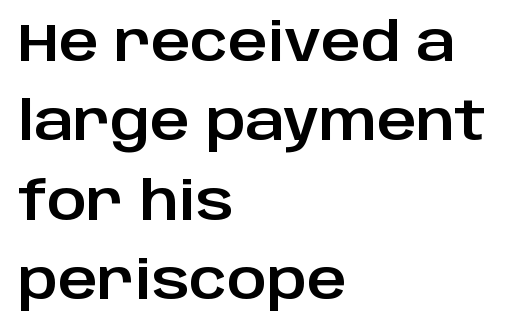
Short and long lines alike share a common starting point at left. The characters display no serif detailing; their extremities are plain. The block of text has a typical density, with ordinary space between rows. Caption: standard tracking, unaltered. Anything drawn beneath the words? Only blank space.
